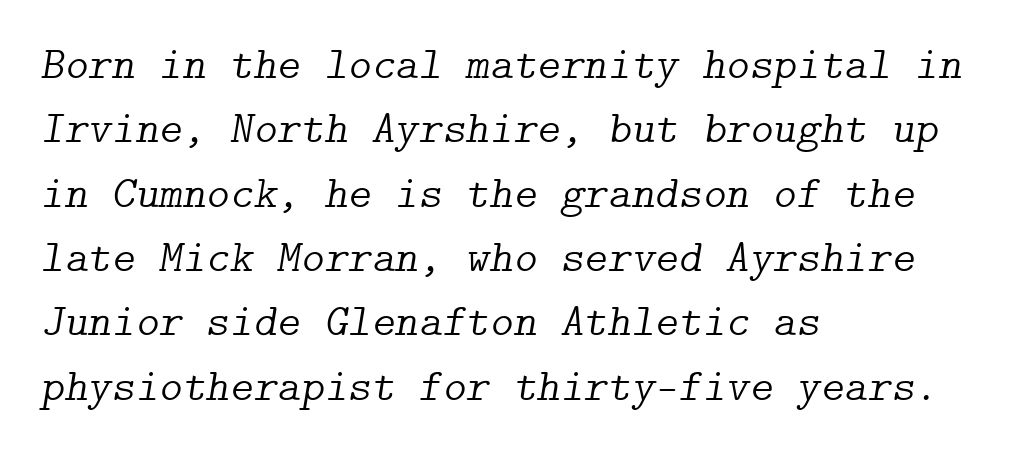
Q: Is the text bold? A: No.
Q: Is the text italic (slanted)? A: Yes, it leans right by about 9 degrees.
Q: Is the typeface a serif or a sans-serif typeface? A: Serif.
Q: Is the text underlined? A: No.
Q: How is the paragraph aligned? A: Left-aligned.
Q: Is the spacing between letters normal or unusually wide? A: Normal.
Q: Is the spacing between lines tight, normal or loose? A: Normal.
Q: Width (condensed, normal, or wide)? A: Normal.
Q: Stroke contrast? A: Low.
Q: x-height? A: Medium.
